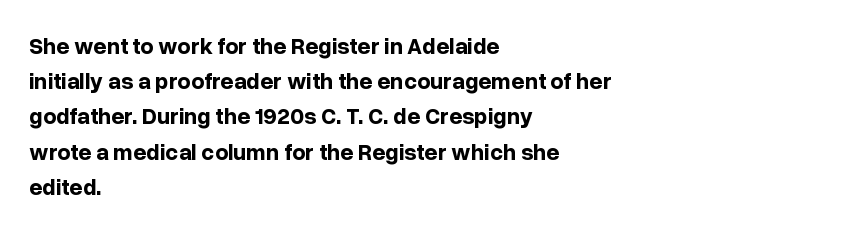
{"italic": "no", "bold": "yes", "underline": "no", "align": "left", "line_spacing": "normal", "line_spacing_ratio": 1.53, "letter_spacing": "normal", "letter_spacing_em": 0.0, "glyph_px": 23}
